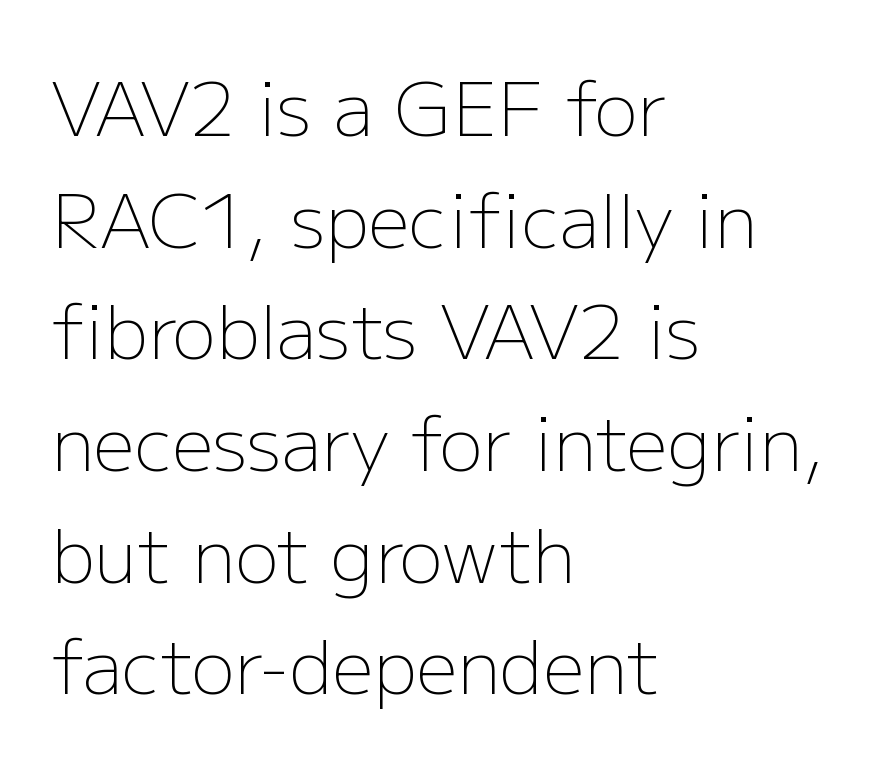
Posture: vertical. Weight: regular or lighter. The type family on display is of the sans-serif kind. Is the block centered? No — it sits flush against the left margin. The leading is moderate, giving the passage an even texture. Letter spacing: default.
